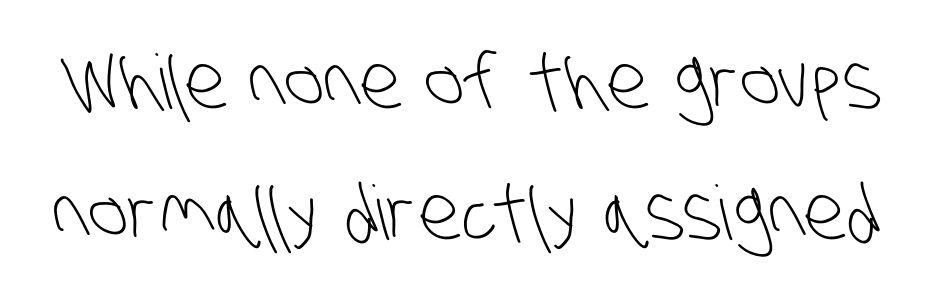
The image shows 75 px light, condensed sans-serif type; set line spacing 1.75x, normal letter spacing, not underlined; low stroke contrast and a large x-height.
